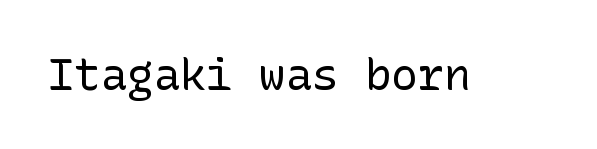
The image shows 44 px regular-weight sans-serif type, upright; set normal letter spacing, not underlined; low stroke contrast and a medium x-height.
